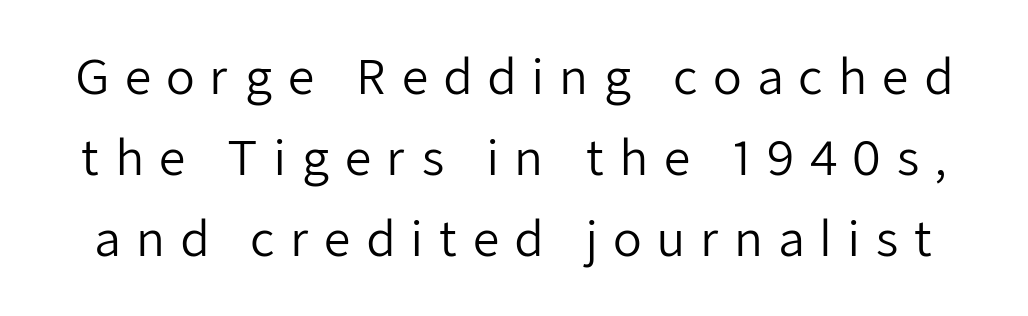
Unlike a traditional serif, this face leaves its strokes unadorned. Proportional: the letters do not fall into vertical columns. Clear beneath every line of the passage. Each stroke keeps to a modest, everyday thickness or less.
